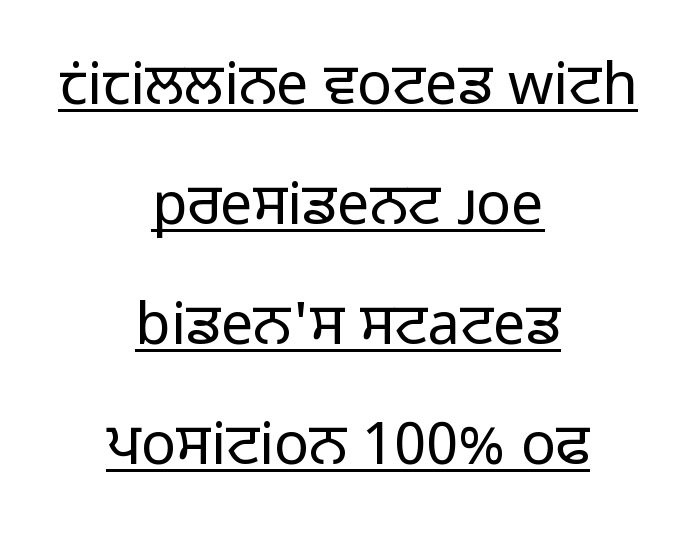
{"serif": "no", "italic": "no", "bold": "no", "weight": "regular", "width": "normal", "stroke_contrast": "low", "x_height": "medium", "monospaced": "no", "underline": "yes", "align": "center", "line_spacing": "loose", "line_spacing_ratio": 2.07, "letter_spacing": "normal", "letter_spacing_em": 0.0, "glyph_px": 58}
